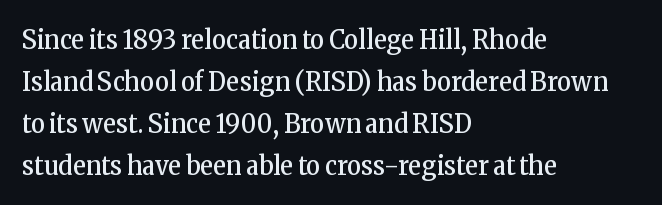
Anything drawn beneath the words? Only blank space. Each word holds together tightly as a unit, with standard inter-letter gaps. Each stroke keeps to a modest, everyday thickness or less. Normally led — the rows are evenly, conventionally spaced. In CSS terms this would be text-align: left. Does the lettering tilt? It doesn't — this is upright.
